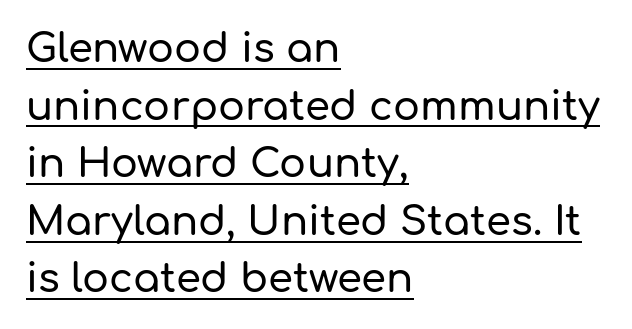
A typesetter would call this leading conventional body-copy spacing. Teacher's note: observe the even left margin — that is flush-left alignment. No extra tracking has been applied to these lines. Nothing sits at the stroke ends, so this counts as sans-serif. These lines are rendered in a variable-pitch font.
